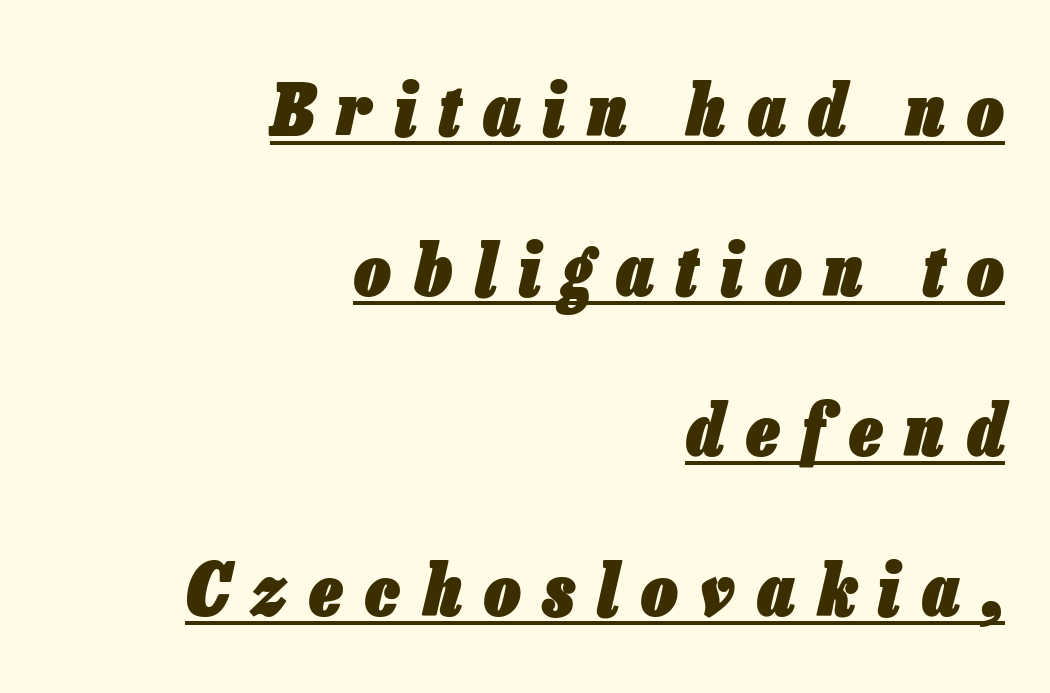
The image shows 72 px heavy, condensed type, italic (leaning right); set right-aligned, loose line spacing (2.22x), unusually wide letter spacing (+0.32 em), underlined; low stroke contrast and a medium x-height.
